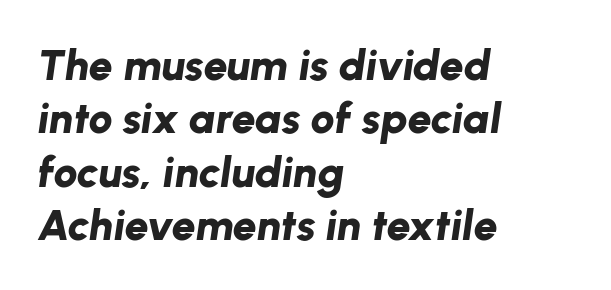
{"italic": "yes", "lean": "right", "slant_degrees": 8, "bold": "yes", "weight": "bold", "width": "normal", "stroke_contrast": "low", "x_height": "medium", "monospaced": "no", "underline": "no", "align": "left", "line_spacing_ratio": 1.24, "letter_spacing": "normal", "letter_spacing_em": 0.0, "glyph_px": 43}
